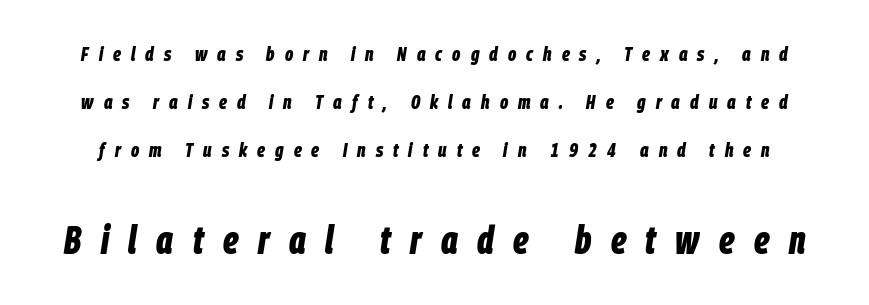
The image shows 39 px bold, condensed type, italic (leaning right); set loose line spacing (2.4x), unusually wide letter spacing (+0.5 em), not underlined; the second (bottom) block is 1.95x larger; low stroke contrast and a large x-height.
